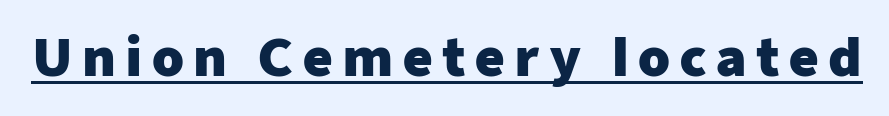
The image shows 51 px heavy sans-serif type, upright; set underlined; low stroke contrast and a medium x-height.
